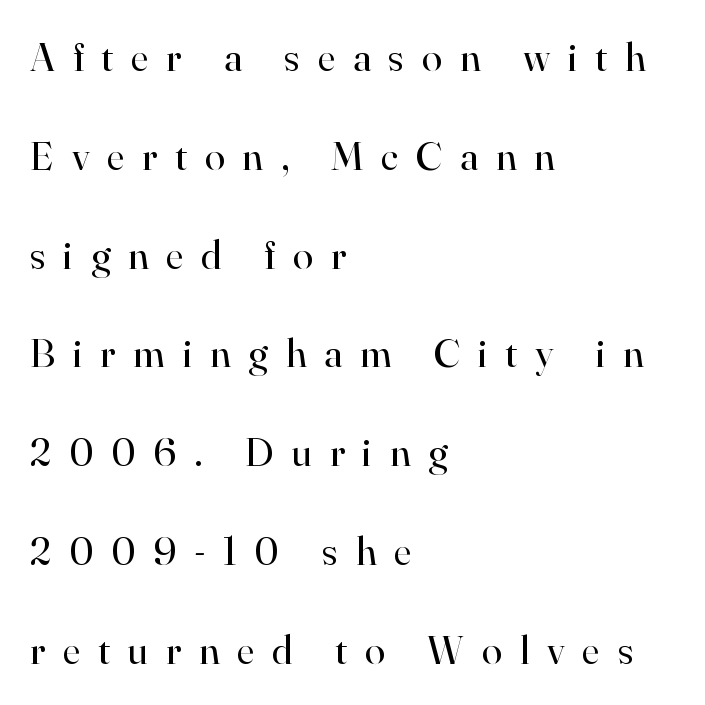
{"serif": "yes", "italic": "no", "bold": "no", "weight": "regular", "width": "normal", "stroke_contrast": "high", "x_height": "small", "monospaced": "no", "underline": "no", "align": "left", "line_spacing": "loose", "line_spacing_ratio": 2.41, "letter_spacing": "wide", "letter_spacing_em": 0.44, "glyph_px": 41}
